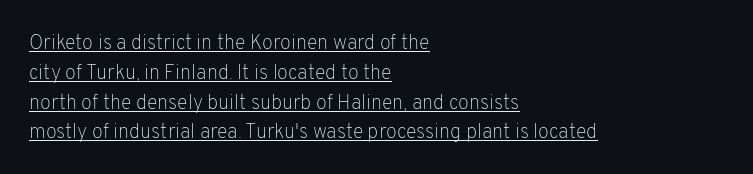
The image shows 20 px text type, upright; set left-aligned, normal line spacing (1.49x), normal letter spacing, underlined.
